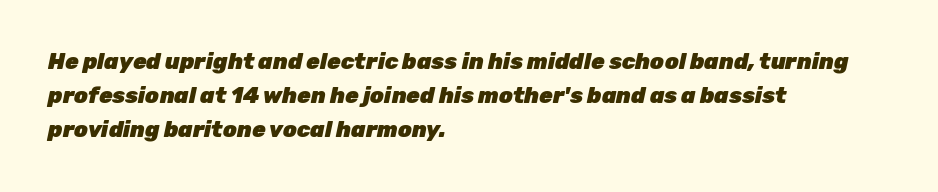
Q: Is the text bold? A: Yes.
Q: Is the text italic (slanted)? A: Yes, it leans right by about 12 degrees.
Q: Is the text underlined? A: No.
Q: How is the paragraph aligned? A: Left-aligned.
Q: Is the spacing between letters normal or unusually wide? A: Normal.
Q: Is the spacing between lines tight, normal or loose? A: Normal.
